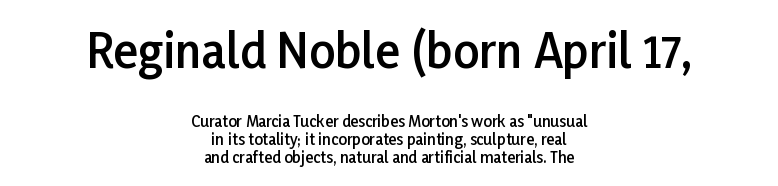
This rendering features lettering with no underline. The passage shown begins with its larger block and ends with its smaller one. Firm but not heavy-handed strokes: this text is semibold. Classification — sans serif.
